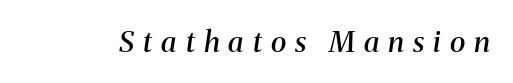
Character widths vary here, with narrow letters taking less room than wide ones. Display-style spreading of the glyphs; the letterfit is very open. Typographic density is moderately raised because the face is semibold. Unlike a clean sans, this face finishes its strokes with serifs. Compared with ordinary roman type, these characters are visibly tilted. Descender tails drop into unmarked territory.
